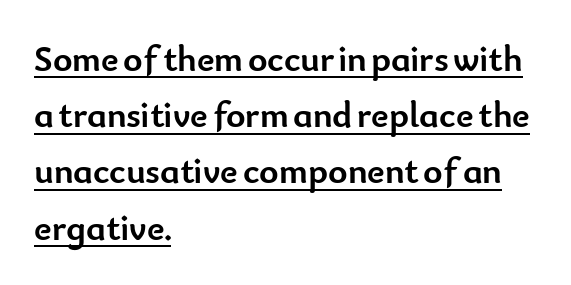
This rendering leaves character spacing at its baseline value. This sample has the flowing, uneven cadence of proportional lettering. Ascenders rise straight up at ninety degrees. Summary of weight: heavy, a full bold.
